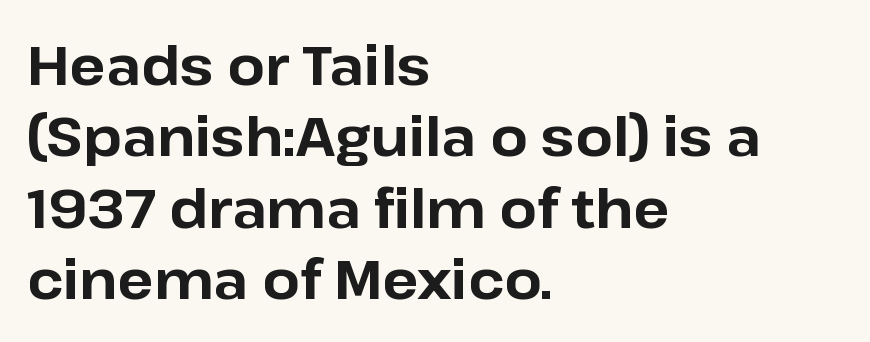
Emphasis by weight is at full strength: bold. The passage shown has conventional tracking throughout. You could not count columns in this text — the font is proportionally spaced. The rendering shows plain stroke endings on the letterforms — a sans-serif design. This rendering features lettering with no underline.
